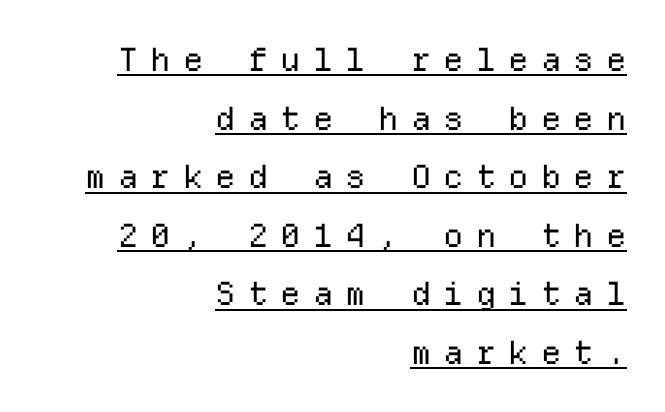
I'd call this a sans setting — the letters go barefoot. Substantial extra tracking has been applied to these lines. You could count columns in this text — the font is strictly monospaced. Is there any slant? The stems are plumb.
